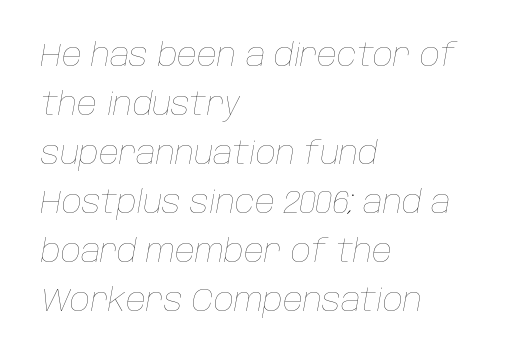
{"italic": "yes", "lean": "right", "slant_degrees": 10, "bold": "no", "weight": "thin", "width": "normal", "stroke_contrast": "low", "x_height": "large", "monospaced": "no", "underline": "no", "align": "left", "line_spacing": "normal", "line_spacing_ratio": 1.58, "letter_spacing": "normal", "letter_spacing_em": 0.0, "glyph_px": 31}
